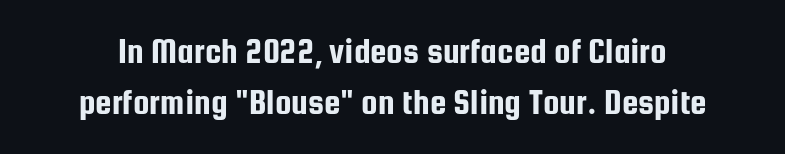
Q: Is the text italic (slanted)? A: No, it is upright.
Q: Is the typeface a serif or a sans-serif typeface? A: Sans-serif.
Q: Is the text underlined? A: No.
Q: Is the spacing between letters normal or unusually wide? A: Normal.
Q: Is the spacing between lines tight, normal or loose? A: Normal.
Q: Width (condensed, normal, or wide)? A: Condensed.
Q: Stroke contrast? A: Low.
Q: x-height? A: Medium.
Q: Monospaced? A: No.
